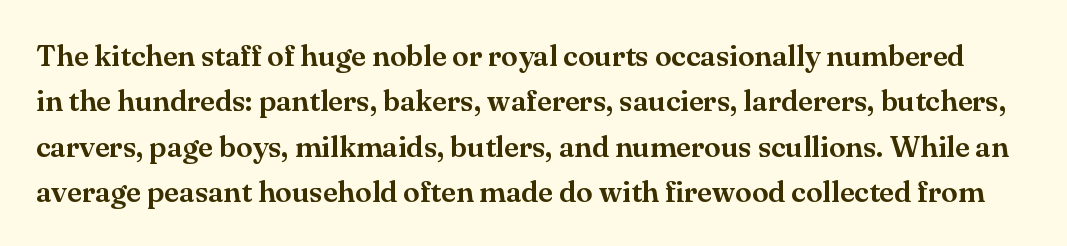
{"serif": "yes", "italic": "no", "width": "normal", "stroke_contrast": "medium", "x_height": "small", "monospaced": "no", "underline": "no", "line_spacing": "normal", "line_spacing_ratio": 1.51, "letter_spacing": "normal", "letter_spacing_em": 0.0, "glyph_px": 30}
